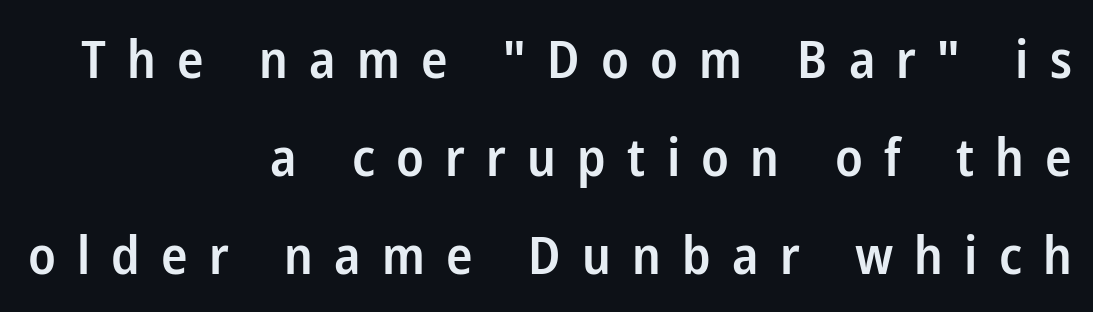
{"serif": "no", "italic": "no", "bold": "semi", "weight": "semibold", "width": "condensed", "stroke_contrast": "low", "x_height": "medium", "monospaced": "no", "underline": "no", "align": "right", "line_spacing_ratio": 1.85, "letter_spacing": "wide", "letter_spacing_em": 0.4, "glyph_px": 53}
